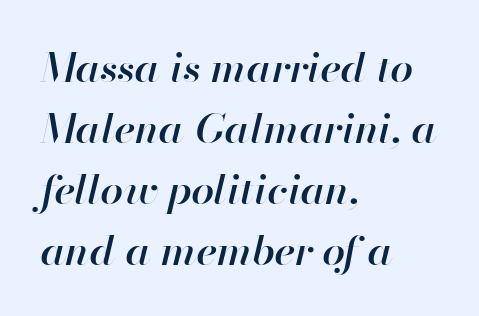
{"italic": "yes", "lean": "right", "slant_degrees": 13, "bold": "semi", "weight": "semibold", "width": "normal", "stroke_contrast": "high", "x_height": "small", "monospaced": "no", "underline": "no", "align": "left", "line_spacing": "normal", "line_spacing_ratio": 1.49, "letter_spacing": "normal", "letter_spacing_em": 0.0, "glyph_px": 41}
